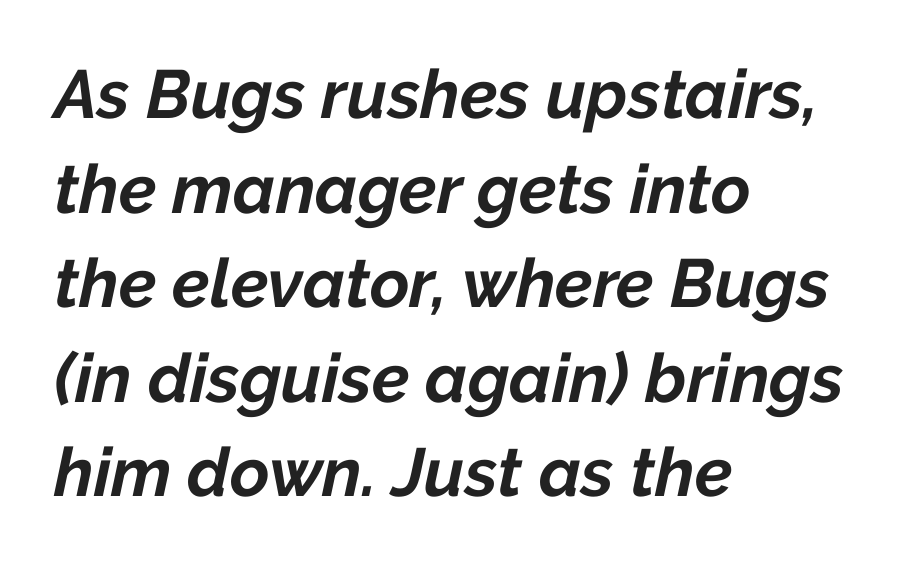
{"italic": "yes", "lean": "right", "slant_degrees": 12, "bold": "yes", "weight": "bold", "width": "normal", "stroke_contrast": "low", "x_height": "medium", "monospaced": "no", "underline": "no", "align": "left", "line_spacing": "normal", "line_spacing_ratio": 1.39, "letter_spacing": "normal", "letter_spacing_em": 0.0, "glyph_px": 68}
